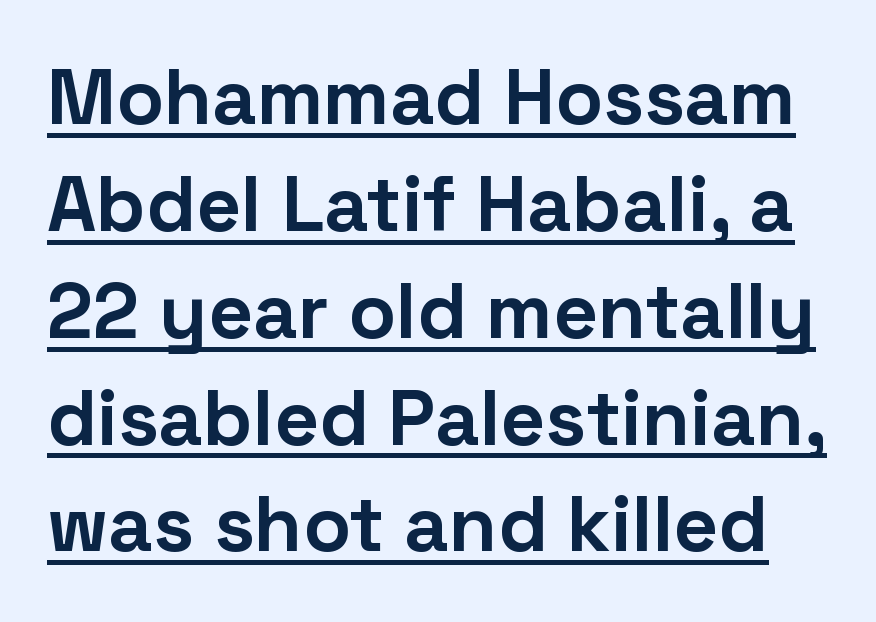
The image shows 78 px bold sans-serif type, upright; set normal line spacing (1.37x), normal letter spacing, underlined; low stroke contrast and a medium x-height.
